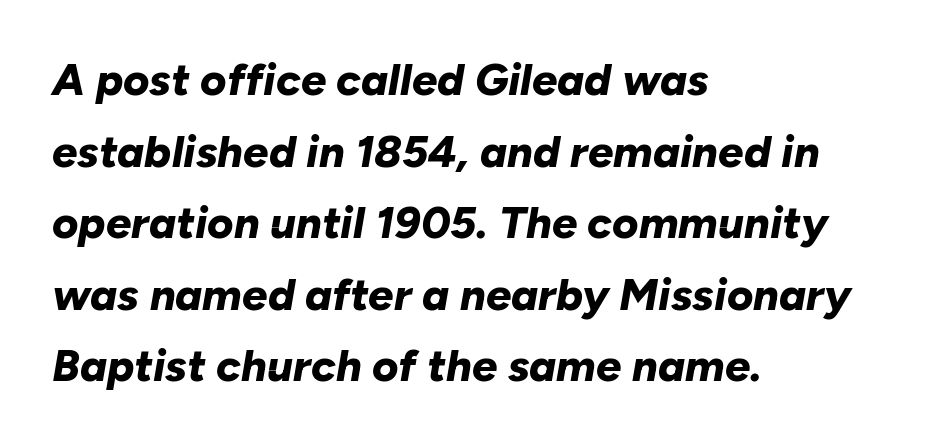
Q: Is the text bold? A: Yes.
Q: Is the text italic (slanted)? A: Yes, it leans right by about 10 degrees.
Q: Is the text underlined? A: No.
Q: How is the paragraph aligned? A: Left-aligned.
Q: Is the spacing between letters normal or unusually wide? A: Normal.
Q: Is the spacing between lines tight, normal or loose? A: Normal.
Q: Width (condensed, normal, or wide)? A: Normal.
Q: Stroke contrast? A: Low.
Q: x-height? A: Medium.
Q: Monospaced? A: No.
